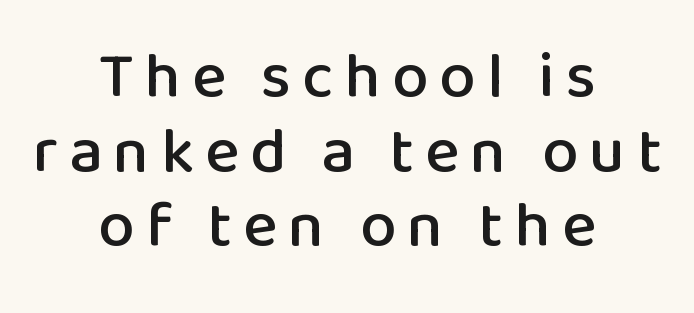
{"serif": "no", "italic": "no", "width": "normal", "stroke_contrast": "low", "x_height": "medium", "monospaced": "no", "underline": "no", "align": "center", "line_spacing": "tight", "line_spacing_ratio": 1.15, "glyph_px": 65}
